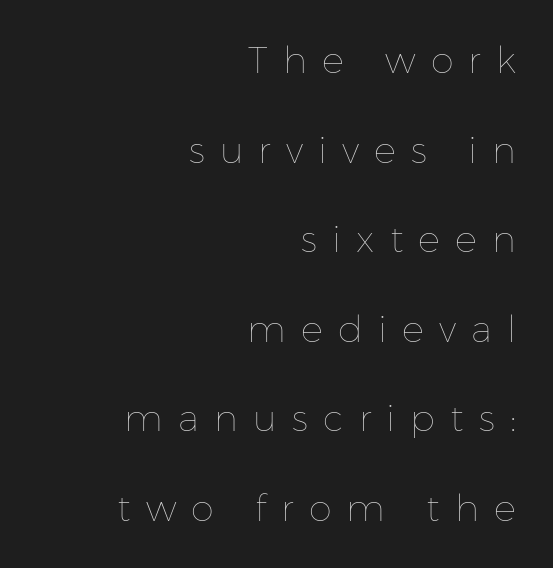
The image shows 37 px thin type, upright; set right-aligned, loose line spacing (2.42x), unusually wide letter spacing (+0.41 em), not underlined; low stroke contrast and a medium x-height.
